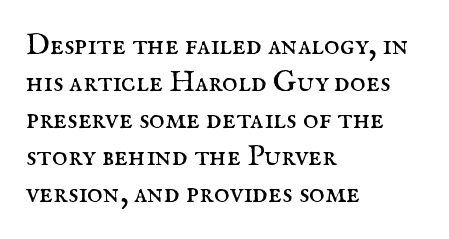
The image shows 30 px regular-weight serif type, upright; set left-aligned, line spacing 1.23x, normal letter spacing, not underlined; medium stroke contrast and a small x-height.
